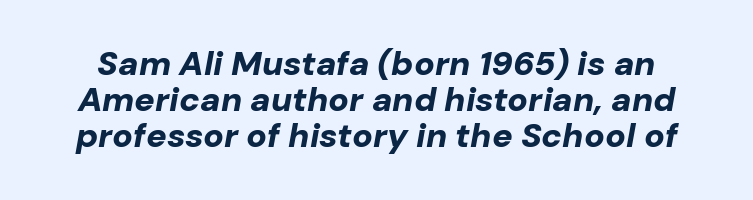
The image shows 34 px bold type, italic (leaning right); set tight line spacing (1.06x), normal letter spacing, not underlined; low stroke contrast and a medium x-height.
